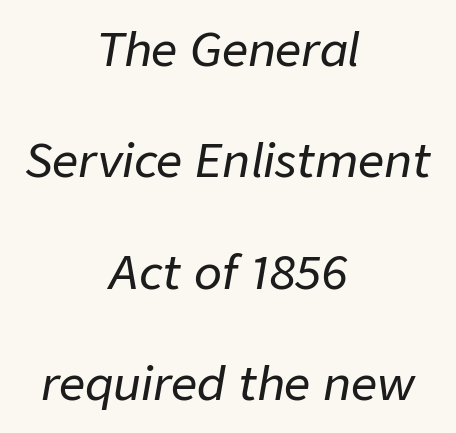
Q: Is the text italic (slanted)? A: Yes, it leans right by about 9 degrees.
Q: Is the text underlined? A: No.
Q: How is the paragraph aligned? A: Centered.
Q: Is the spacing between letters normal or unusually wide? A: Normal.
Q: Is the spacing between lines tight, normal or loose? A: Loose.
Q: Width (condensed, normal, or wide)? A: Normal.
Q: Stroke contrast? A: Low.
Q: x-height? A: Medium.
Q: Monospaced? A: No.
